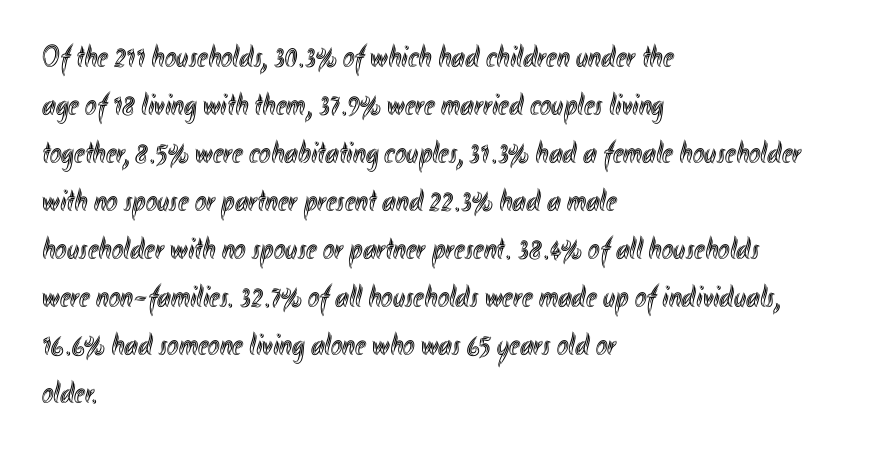
Anything drawn beneath the words? Only blank space. A normal amount of white space separates one row of letters from the next. Note the varied advance widths — an 'i' is clearly narrower than an 'm'. Honestly, the letter spacing is just normal — you wouldn't notice it.
